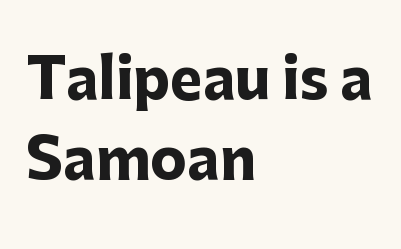
{"serif": "no", "italic": "no", "bold": "yes", "weight": "heavy", "width": "normal", "stroke_contrast": "low", "x_height": "medium", "monospaced": "no", "underline": "no", "align": "left", "line_spacing": "normal", "line_spacing_ratio": 1.46, "letter_spacing": "normal", "letter_spacing_em": 0.0, "glyph_px": 55}
